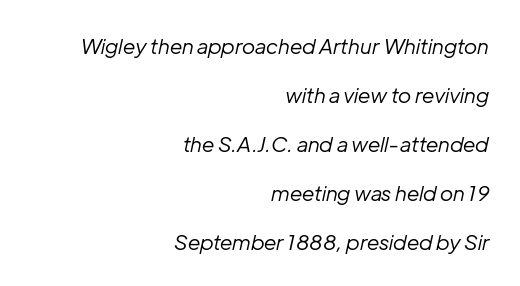
The image shows 21 px text type, italic (leaning right); set right-aligned, loose line spacing (2.33x), normal letter spacing, not underlined.
